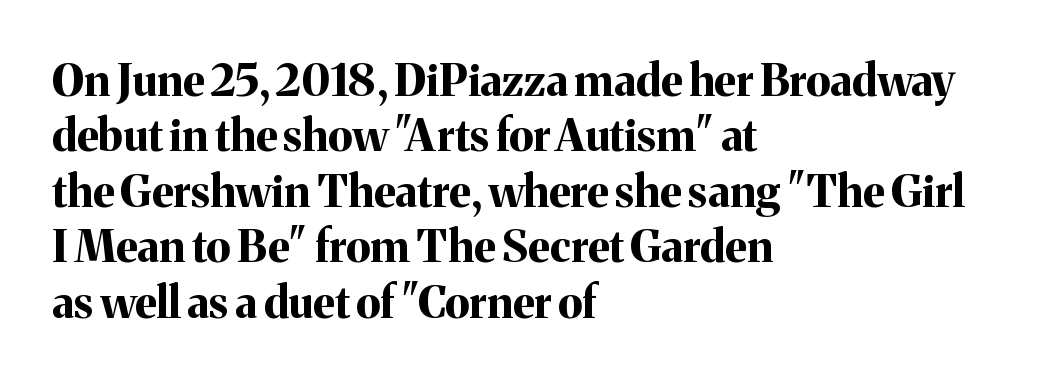
{"serif": "yes", "italic": "no", "bold": "yes", "weight": "bold", "width": "normal", "stroke_contrast": "medium", "x_height": "medium", "monospaced": "no", "underline": "no", "align": "left", "line_spacing": "normal", "line_spacing_ratio": 1.26, "letter_spacing": "normal", "letter_spacing_em": 0.0, "glyph_px": 44}
